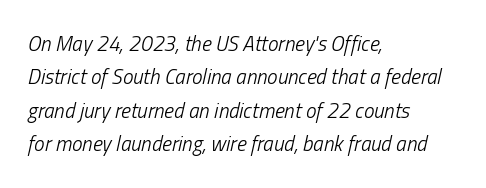
Casual observation: everything's shoved over to the left. The font sits on the lighter half of the weight spectrum, regular included. Glyph-to-glyph distance matches everyday printed text. A bare baseline throughout the passage.
